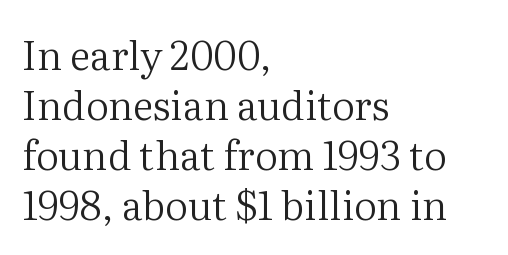
The image shows 40 px regular-weight serif type, upright; set left-aligned, normal line spacing (1.25x), normal letter spacing, not underlined; medium stroke contrast and a medium x-height.
